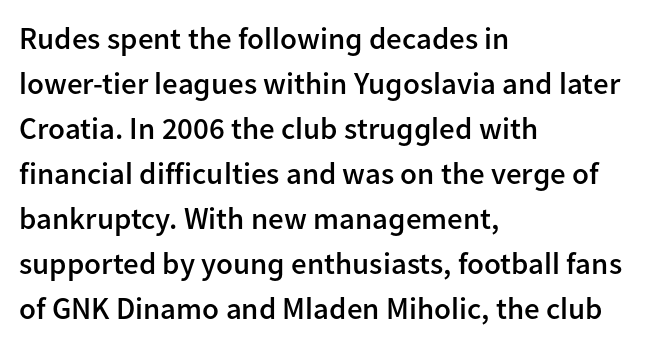
Rendered with straight, roman letterforms. Proportional: the letters do not fall into vertical columns. Left-aligned paragraph, ragged on the right. The specimen omits any rule beneath the text block's lines.
